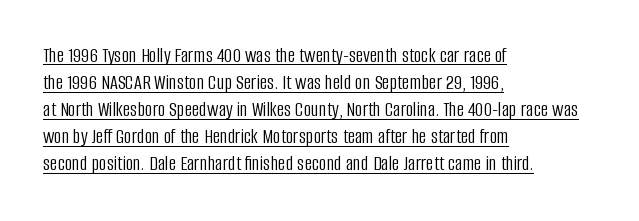
Teacher's note: observe the even left margin — that is flush-left alignment. Notice how the stems are strictly vertical — no italics here. In designer terms, the underline attribute is active on this setting. A typesetter would call this leading conventional body-copy spacing.
